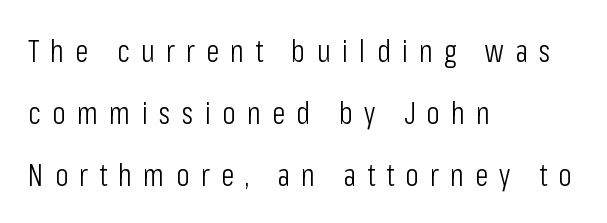
{"serif": "no", "italic": "no", "bold": "no", "weight": "light", "width": "condensed", "stroke_contrast": "low", "x_height": "medium", "monospaced": "no", "underline": "no", "align": "left", "line_spacing": "loose", "line_spacing_ratio": 2.0, "letter_spacing": "wide", "letter_spacing_em": 0.36, "glyph_px": 31}
